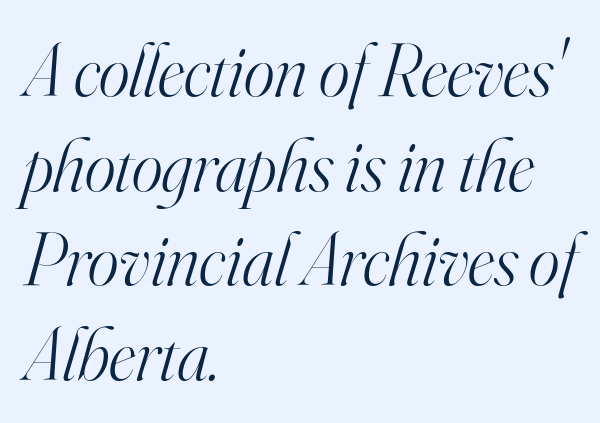
The image shows 74 px light serif type, italic (leaning right); set left-aligned, normal line spacing (1.28x), normal letter spacing, not underlined; high stroke contrast and a small x-height.
